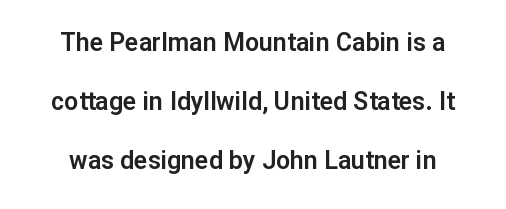
{"italic": "no", "underline": "no", "line_spacing": "loose", "line_spacing_ratio": 2.37, "letter_spacing": "normal", "letter_spacing_em": 0.0, "glyph_px": 25}
